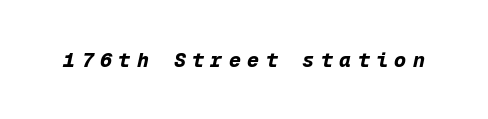
Q: Is the text bold? A: Yes.
Q: Is the text italic (slanted)? A: Yes, it leans right by about 12 degrees.
Q: Is the text underlined? A: No.
Q: Is the spacing between letters normal or unusually wide? A: Unusually wide.
